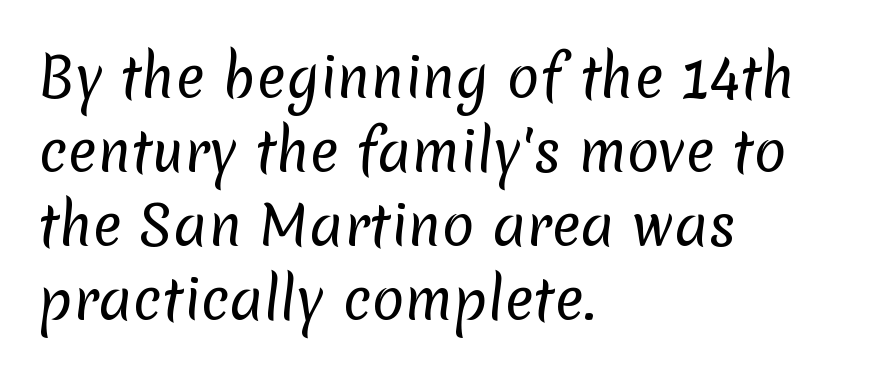
{"serif": "no", "bold": "no", "weight": "regular", "width": "normal", "stroke_contrast": "low", "x_height": "medium", "monospaced": "no", "underline": "no", "align": "left", "line_spacing": "normal", "line_spacing_ratio": 1.37, "letter_spacing": "normal", "letter_spacing_em": 0.0, "glyph_px": 54}
